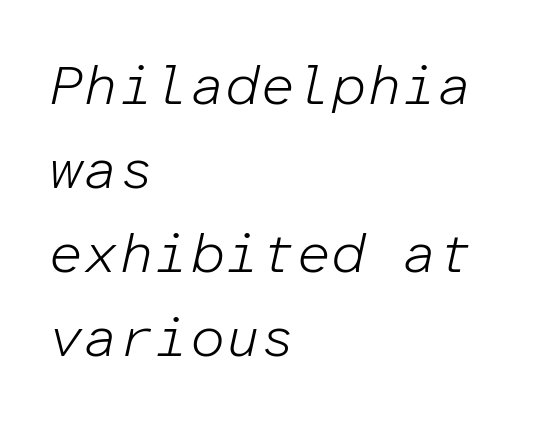
{"italic": "yes", "lean": "right", "slant_degrees": 12, "bold": "no", "weight": "light", "width": "normal", "stroke_contrast": "low", "x_height": "medium", "monospaced": "yes", "underline": "no", "align": "left", "line_spacing": "normal", "line_spacing_ratio": 1.5, "letter_spacing": "normal", "letter_spacing_em": 0.0, "glyph_px": 56}
